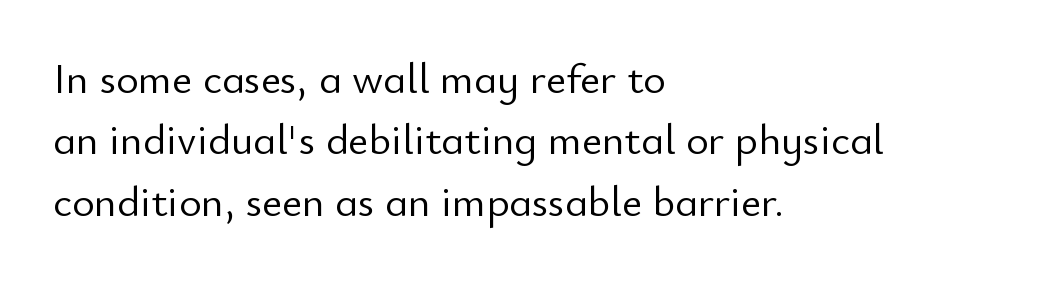
The image shows 43 px light sans-serif type, upright; set left-aligned, normal line spacing (1.43x), normal letter spacing, not underlined; low stroke contrast and a small x-height.
